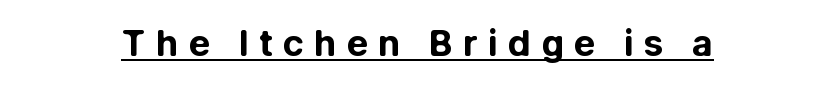
Nope, no serifs anywhere on these letters. The tracking reads as deliberately expanded to a designer's eye. Here the designer chose a conventional face with non-uniform glyph widths. You can see a thin bar hugging the bottom of the glyphs. The glyphs have the mass of a bold cut.
